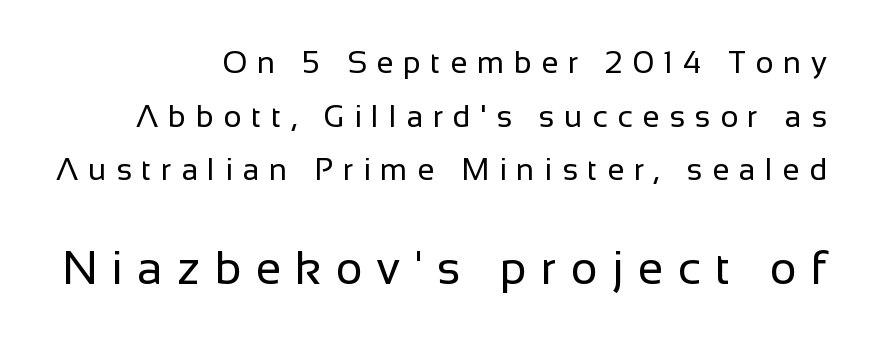
Typeset ragged left — the right edge is the straight one. Each letter's strokes conclude bluntly, with no projecting serifs. Ink coverage per letter is moderate at most. This is roman type, the default non-slanted kind. Characters follow at a spacing far wider than the type designer built in. The letters advance in unequal steps, a hallmark of proportional type.
